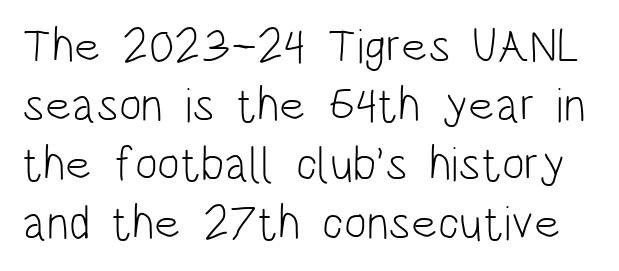
Q: Is the text bold? A: No.
Q: Is the text italic (slanted)? A: No, it is upright.
Q: Is the typeface a serif or a sans-serif typeface? A: Sans-serif.
Q: Is the text underlined? A: No.
Q: Is the spacing between letters normal or unusually wide? A: Normal.
Q: Width (condensed, normal, or wide)? A: Condensed.
Q: Stroke contrast? A: Low.
Q: x-height? A: Large.
Q: Monospaced? A: No.
